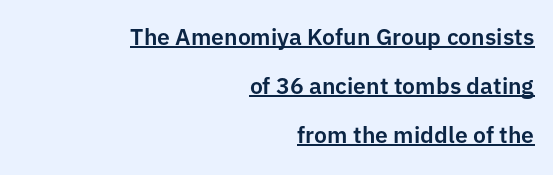
This sample carries an underscore along the baseline area. Interline gaps are noticeably wide in this sample. The letters stand upright; this is a roman face. The letterforms sit shoulder to shoulder at normal distance. Visually the block forms a straight wall on the right and a jagged coastline on the left.
